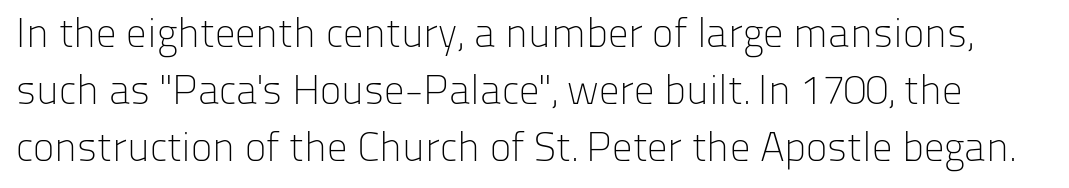
The image shows 41 px light sans-serif type, upright; set normal line spacing (1.39x), normal letter spacing, not underlined; low stroke contrast and a medium x-height.
